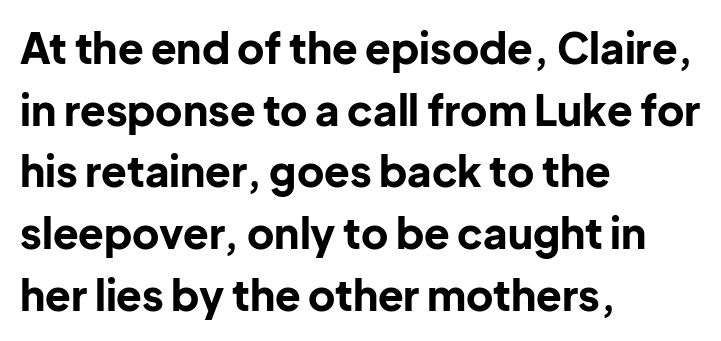
Q: Is the text bold? A: Yes.
Q: Is the text italic (slanted)? A: No, it is upright.
Q: Is the typeface a serif or a sans-serif typeface? A: Sans-serif.
Q: Is the text underlined? A: No.
Q: How is the paragraph aligned? A: Left-aligned.
Q: Is the spacing between letters normal or unusually wide? A: Normal.
Q: Is the spacing between lines tight, normal or loose? A: Normal.
Q: Width (condensed, normal, or wide)? A: Normal.
Q: Stroke contrast? A: Low.
Q: x-height? A: Medium.
Q: Monospaced? A: No.
